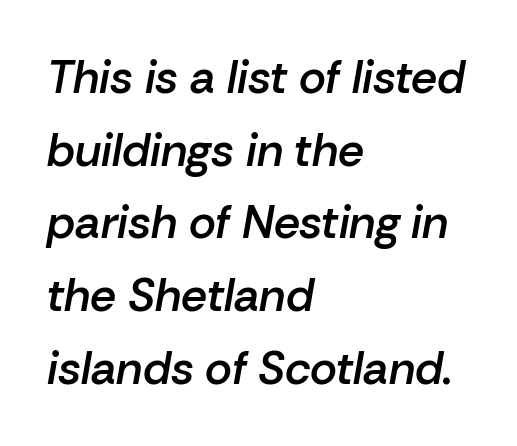
The passage shown leans; its letterforms are oblique. Underline: absent. This block has exactly the height ordinary leading produces. All the whitespace from short lines collects on the right. This sample uses plain, unmodified letter spacing. This sample has the flowing, uneven cadence of proportional lettering.
